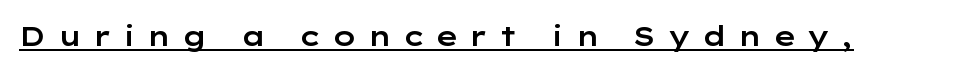
Q: Is the text italic (slanted)? A: No, it is upright.
Q: Is the text underlined? A: Yes.
Q: Is the spacing between letters normal or unusually wide? A: Unusually wide.
